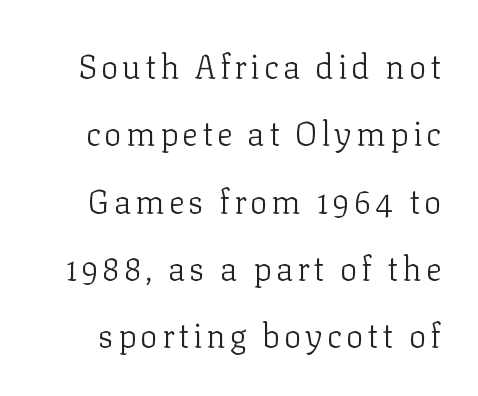
The image shows 33 px light serif type, upright; set loose line spacing (2.04x), not underlined; low stroke contrast and a medium x-height.
